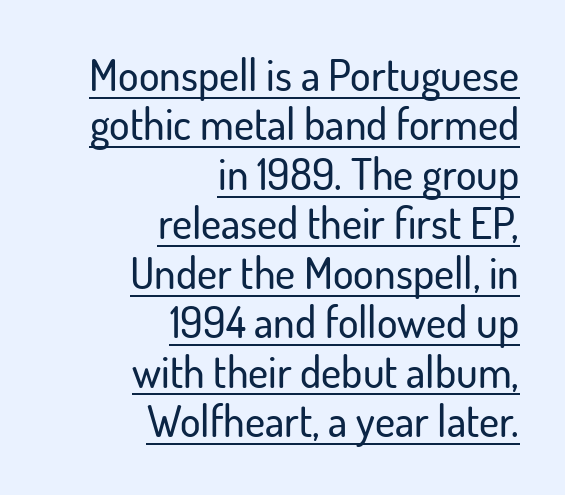
{"serif": "no", "italic": "no", "width": "normal", "stroke_contrast": "low", "x_height": "small", "monospaced": "no", "underline": "yes", "align": "right", "line_spacing": "tight", "line_spacing_ratio": 1.15, "letter_spacing": "normal", "letter_spacing_em": 0.0, "glyph_px": 43}
